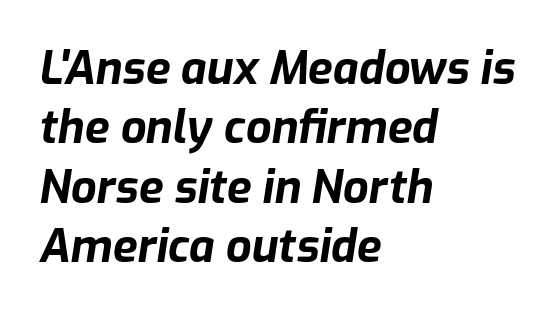
The image shows 45 px bold type, italic (leaning right); set left-aligned, normal line spacing (1.32x), normal letter spacing, not underlined; low stroke contrast and a medium x-height.
